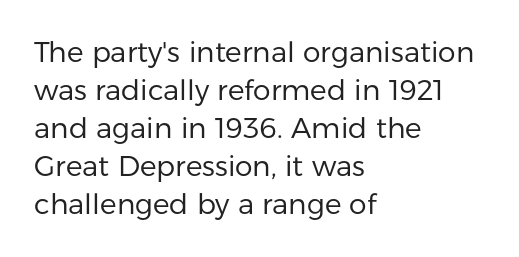
Q: Is the text bold? A: No.
Q: Is the text italic (slanted)? A: No, it is upright.
Q: Is the typeface a serif or a sans-serif typeface? A: Sans-serif.
Q: Is the text underlined? A: No.
Q: How is the paragraph aligned? A: Left-aligned.
Q: Is the spacing between letters normal or unusually wide? A: Normal.
Q: Is the spacing between lines tight, normal or loose? A: Normal.
Q: Width (condensed, normal, or wide)? A: Normal.
Q: Stroke contrast? A: Low.
Q: x-height? A: Medium.
Q: Monospaced? A: No.
